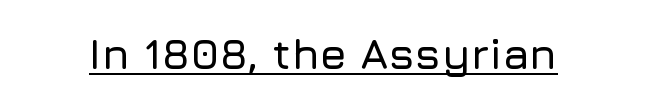
Q: Is the text italic (slanted)? A: No, it is upright.
Q: Is the typeface a serif or a sans-serif typeface? A: Sans-serif.
Q: Is the text underlined? A: Yes.
Q: Is the spacing between letters normal or unusually wide? A: Normal.
Q: Width (condensed, normal, or wide)? A: Normal.
Q: Stroke contrast? A: Low.
Q: x-height? A: Medium.
Q: Monospaced? A: No.
